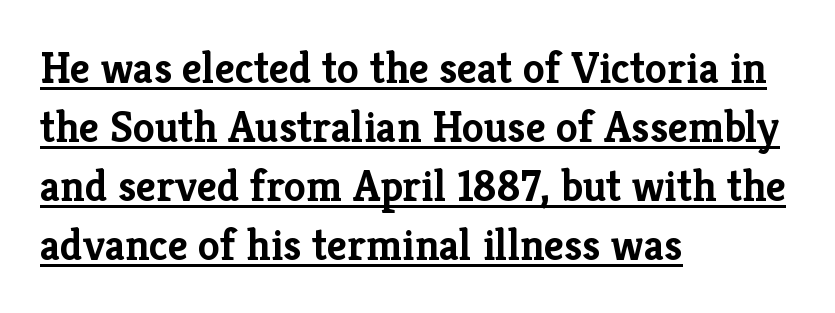
The letters sit at their default tracking, neither squeezed nor spread. Italic: no, the glyphs are upright roman. One-word summary of the alignment: left. The face used here has the dense, thick strokes of a bold.
